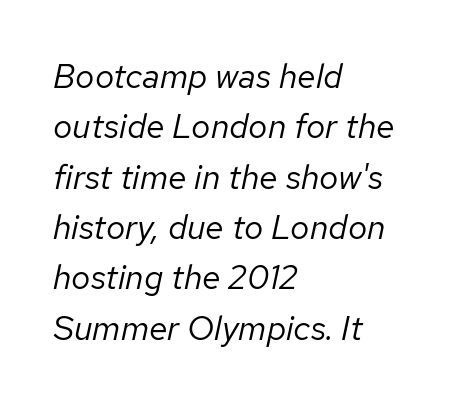
The image shows 34 px regular-weight type, italic (leaning right); set left-aligned, normal line spacing (1.48x), normal letter spacing, not underlined; low stroke contrast and a medium x-height.
